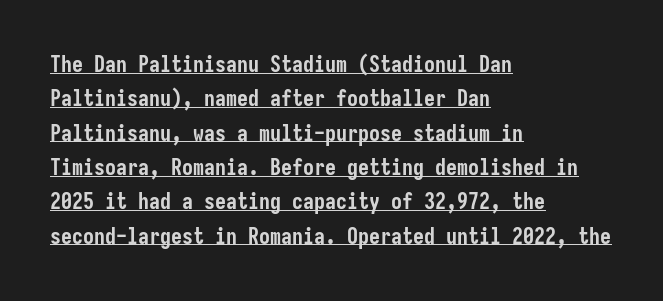
{"italic": "no", "bold": "yes", "underline": "yes", "align": "left", "line_spacing": "normal", "line_spacing_ratio": 1.56, "letter_spacing": "normal", "letter_spacing_em": 0.0, "glyph_px": 22}
